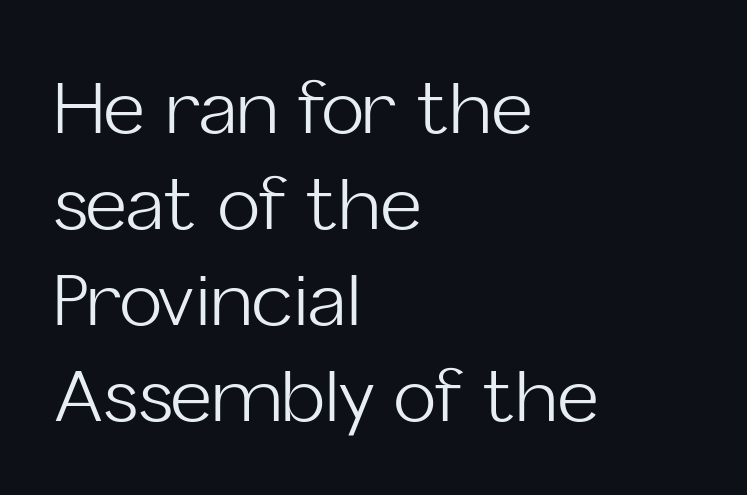
The image shows 71 px light sans-serif type, upright; set left-aligned, normal line spacing (1.35x), normal letter spacing, not underlined; low stroke contrast and a medium x-height.
